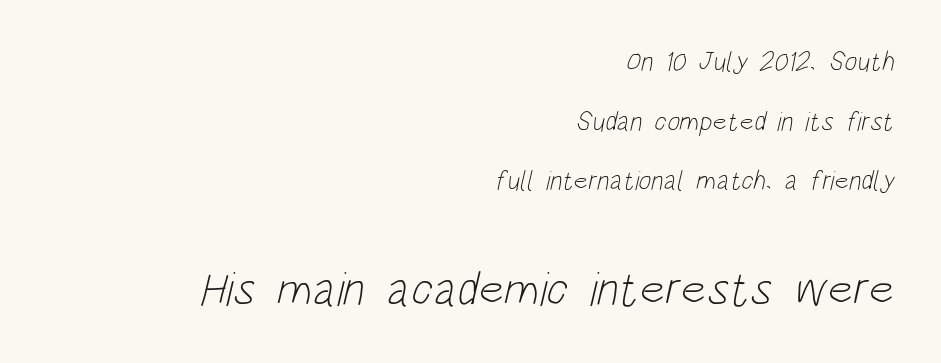
The image shows 48 px light, condensed sans-serif type; set right-aligned, loose line spacing (2.21x), normal letter spacing, not underlined; the second (bottom) block is 1.78x larger; low stroke contrast and a large x-height.
